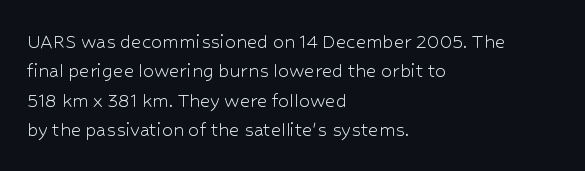
Q: Is the text bold? A: No.
Q: Is the text italic (slanted)? A: No, it is upright.
Q: Is the text underlined? A: No.
Q: How is the paragraph aligned? A: Left-aligned.
Q: Is the spacing between letters normal or unusually wide? A: Normal.
Q: Is the spacing between lines tight, normal or loose? A: Normal.
